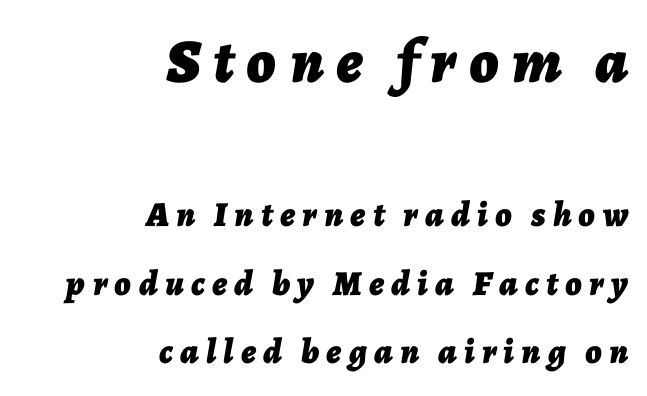
{"italic": "yes", "lean": "right", "slant_degrees": 7, "bold": "yes", "weight": "bold", "width": "normal", "stroke_contrast": "low", "x_height": "medium", "monospaced": "no", "underline": "no", "align": "right", "line_spacing": "loose", "line_spacing_ratio": 1.96, "letter_spacing": "wide", "letter_spacing_em": 0.21, "larger_block": "first", "size_ratio": 1.77, "glyph_px": 62}
